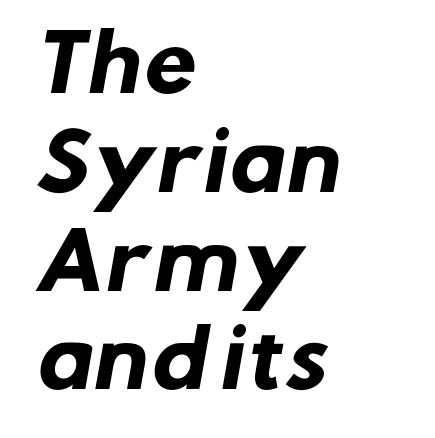
Q: Is the text bold? A: Yes.
Q: Is the typeface a serif or a sans-serif typeface? A: Sans-serif.
Q: Is the text underlined? A: No.
Q: How is the paragraph aligned? A: Left-aligned.
Q: Is the spacing between letters normal or unusually wide? A: Normal.
Q: Is the spacing between lines tight, normal or loose? A: Normal.
Q: Width (condensed, normal, or wide)? A: Normal.
Q: Stroke contrast? A: Low.
Q: x-height? A: Medium.
Q: Monospaced? A: No.
